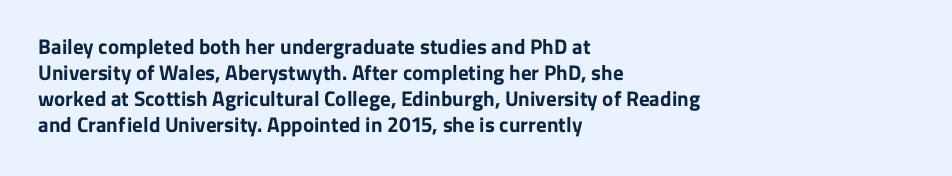
Q: Is the text bold? A: Yes.
Q: Is the text italic (slanted)? A: No, it is upright.
Q: Is the text underlined? A: No.
Q: How is the paragraph aligned? A: Left-aligned.
Q: Is the spacing between letters normal or unusually wide? A: Normal.
